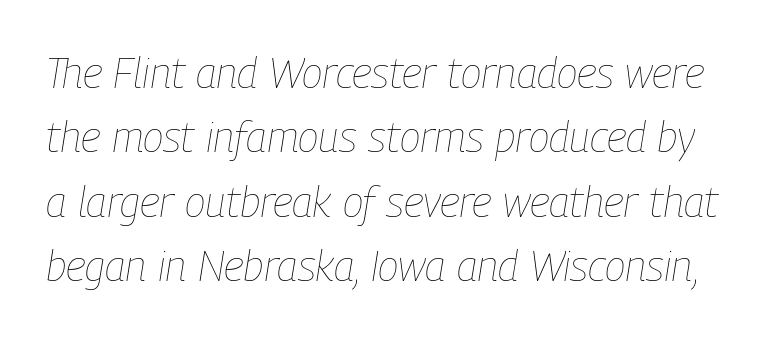
{"italic": "yes", "lean": "right", "slant_degrees": 9, "bold": "no", "weight": "thin", "width": "condensed", "stroke_contrast": "low", "x_height": "medium", "monospaced": "no", "underline": "no", "line_spacing": "normal", "line_spacing_ratio": 1.5, "letter_spacing": "normal", "letter_spacing_em": 0.0, "glyph_px": 43}
